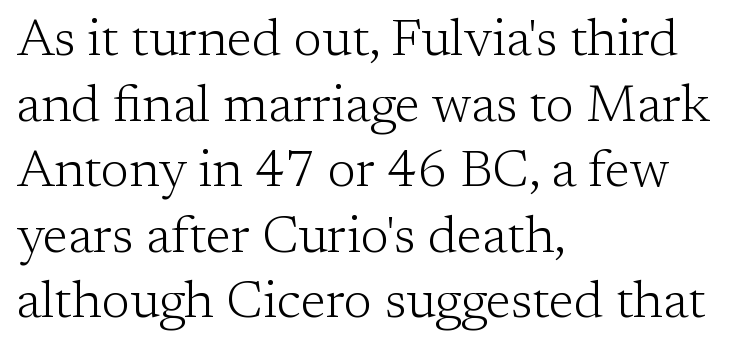
The image shows 52 px light serif type, upright; set left-aligned, normal line spacing (1.26x), normal letter spacing, not underlined; low stroke contrast and a medium x-height.
